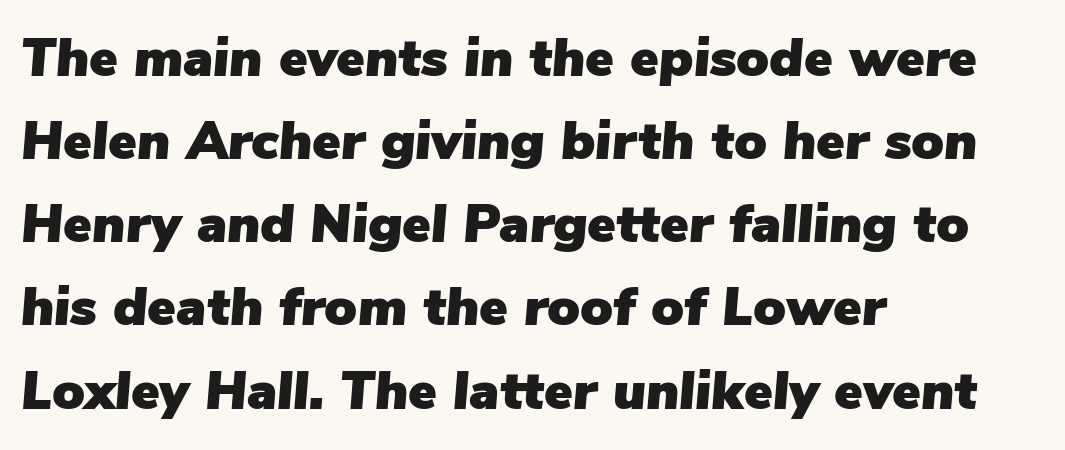
Q: Is the text italic (slanted)? A: Yes, it leans right by about 5 degrees.
Q: Is the text underlined? A: No.
Q: How is the paragraph aligned? A: Left-aligned.
Q: Is the spacing between letters normal or unusually wide? A: Normal.
Q: Is the spacing between lines tight, normal or loose? A: Normal.
Q: Width (condensed, normal, or wide)? A: Normal.
Q: Stroke contrast? A: Low.
Q: x-height? A: Medium.
Q: Monospaced? A: No.
